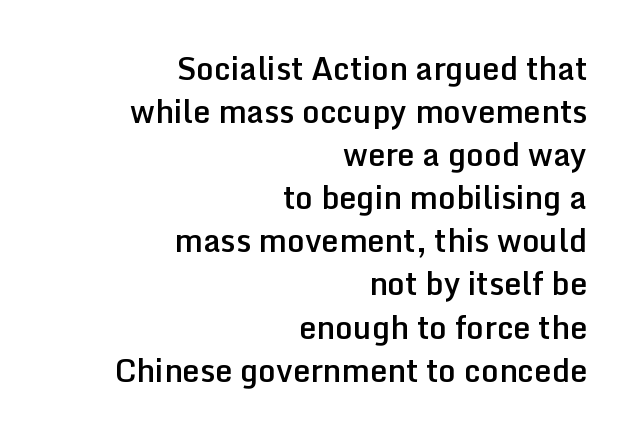
The image shows 31 px semibold sans-serif type, upright; set right-aligned, normal line spacing (1.39x), normal letter spacing, not underlined; low stroke contrast and a medium x-height.
